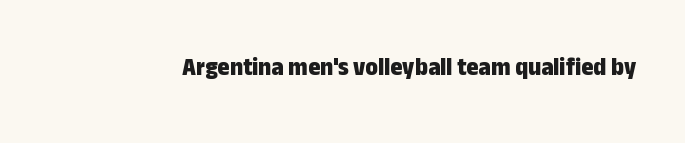
{"italic": "no", "bold": "yes", "underline": "no", "letter_spacing": "normal", "letter_spacing_em": 0.0, "glyph_px": 26}
